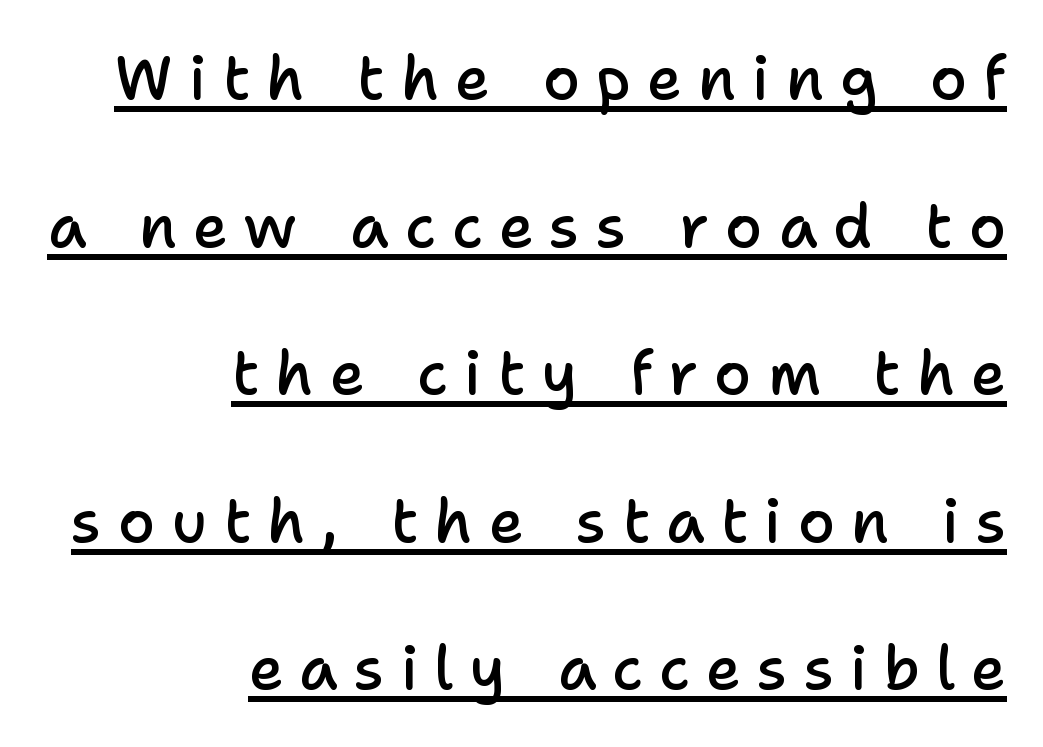
Casual observation: everything's shoved over to the right. A typesetter would call this proportional, since set widths differ per character. Style check: upright. Firm but not heavy-handed strokes: this text is semibold. In terms of leading, this rendering errs on the spacious side. This rendering features underlined lettering.
